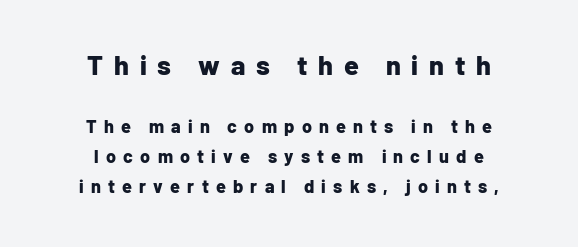
The image shows 27 px bold type, upright; set centered, normal line spacing (1.68x), unusually wide letter spacing (+0.4 em), not underlined; the first (top) block is 1.5x larger.
